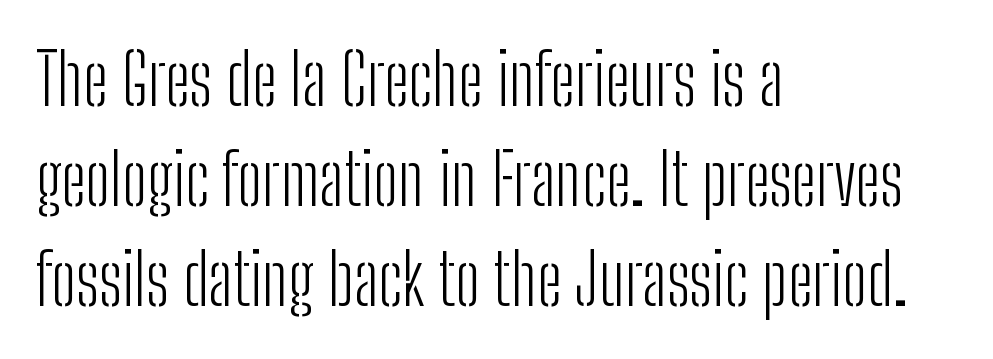
Reading down the block, your eye returns to a fixed left position each line. Nope, not italic — everything's standing straight. Note the varied advance widths — an 'i' is clearly narrower than an 'm'. Quick note: interline space is typical. Are there feet on the stems? There aren't — it's a sans.
